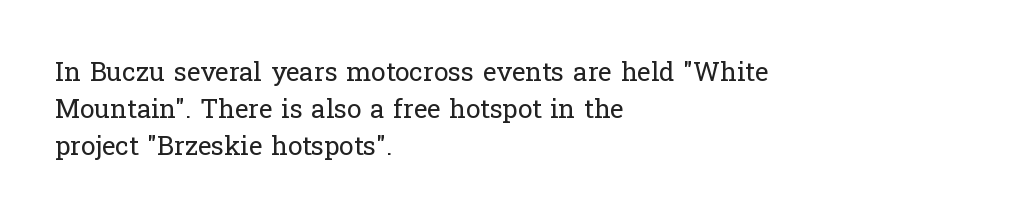
Q: Is the text bold? A: No.
Q: Is the text italic (slanted)? A: No, it is upright.
Q: Is the text underlined? A: No.
Q: How is the paragraph aligned? A: Left-aligned.
Q: Is the spacing between letters normal or unusually wide? A: Normal.
Q: Is the spacing between lines tight, normal or loose? A: Normal.
